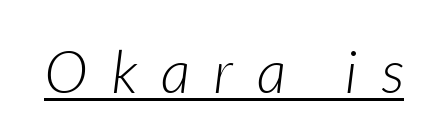
Q: Is the text bold? A: No.
Q: Is the text italic (slanted)? A: Yes, it leans right by about 7 degrees.
Q: Is the text underlined? A: Yes.
Q: Is the spacing between letters normal or unusually wide? A: Unusually wide.
Q: Width (condensed, normal, or wide)? A: Normal.
Q: Stroke contrast? A: Low.
Q: x-height? A: Medium.
Q: Monospaced? A: No.
